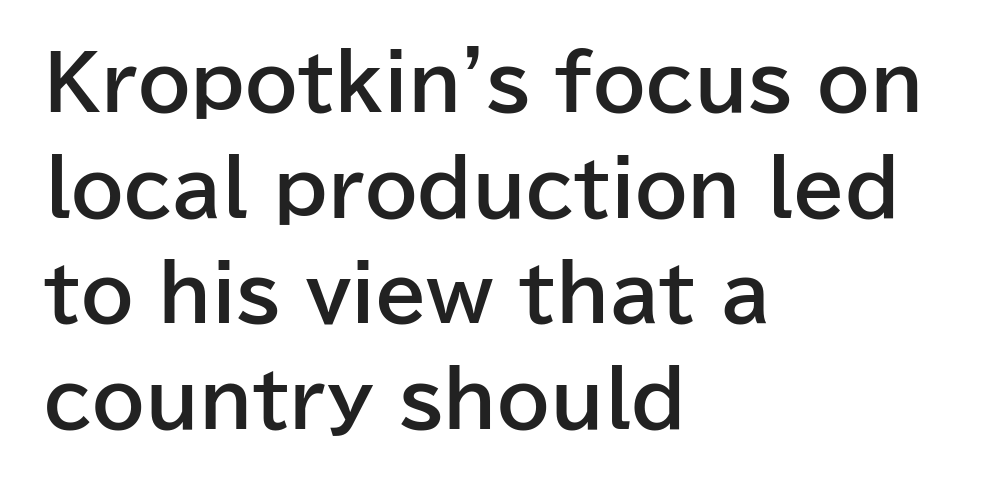
Q: Is the text bold? A: Yes.
Q: Is the text italic (slanted)? A: No, it is upright.
Q: Is the typeface a serif or a sans-serif typeface? A: Sans-serif.
Q: Is the text underlined? A: No.
Q: How is the paragraph aligned? A: Left-aligned.
Q: Is the spacing between letters normal or unusually wide? A: Normal.
Q: Is the spacing between lines tight, normal or loose? A: Normal.
Q: Width (condensed, normal, or wide)? A: Normal.
Q: Stroke contrast? A: Low.
Q: x-height? A: Medium.
Q: Monospaced? A: No.
